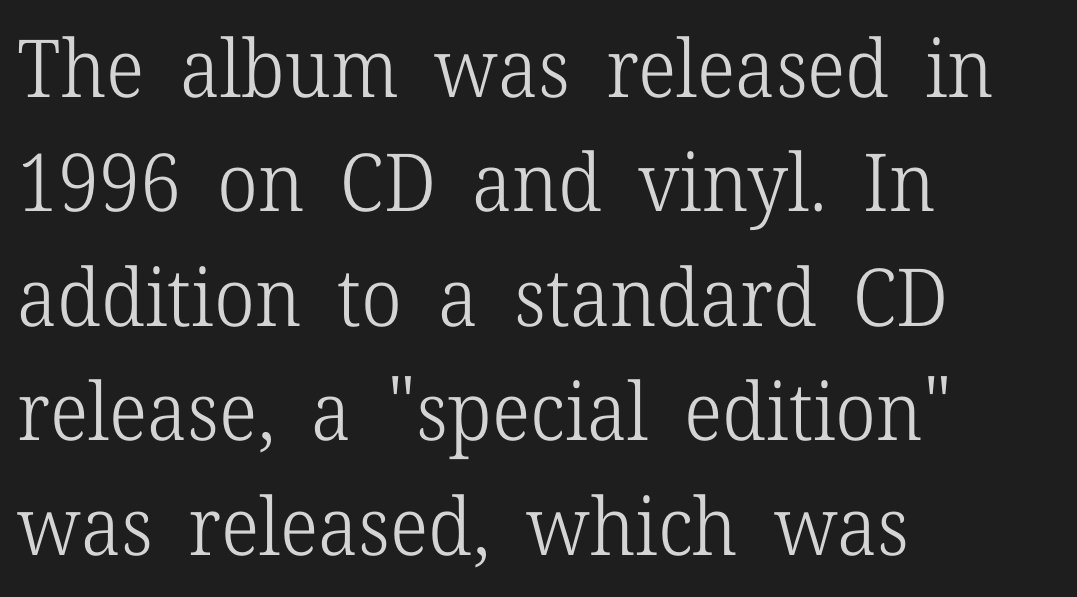
{"serif": "yes", "italic": "no", "bold": "no", "weight": "light", "width": "normal", "stroke_contrast": "low", "x_height": "medium", "monospaced": "no", "underline": "no", "align": "left", "line_spacing": "normal", "line_spacing_ratio": 1.43, "letter_spacing": "normal", "letter_spacing_em": 0.0, "glyph_px": 80}
